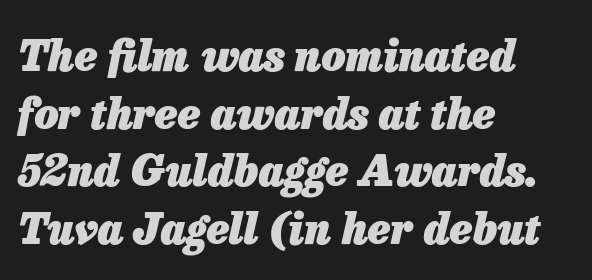
Q: Is the text bold? A: Yes.
Q: Is the text italic (slanted)? A: Yes, it leans right by about 13 degrees.
Q: Is the text underlined? A: No.
Q: How is the paragraph aligned? A: Left-aligned.
Q: Is the spacing between letters normal or unusually wide? A: Normal.
Q: Is the spacing between lines tight, normal or loose? A: Normal.
Q: Width (condensed, normal, or wide)? A: Normal.
Q: Stroke contrast? A: Low.
Q: x-height? A: Medium.
Q: Monospaced? A: No.
